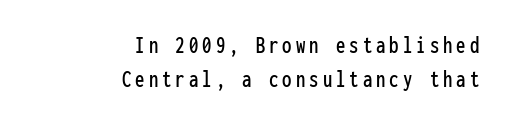
The image shows 25 px text type, upright; set right-aligned, normal line spacing (1.35x), not underlined.
